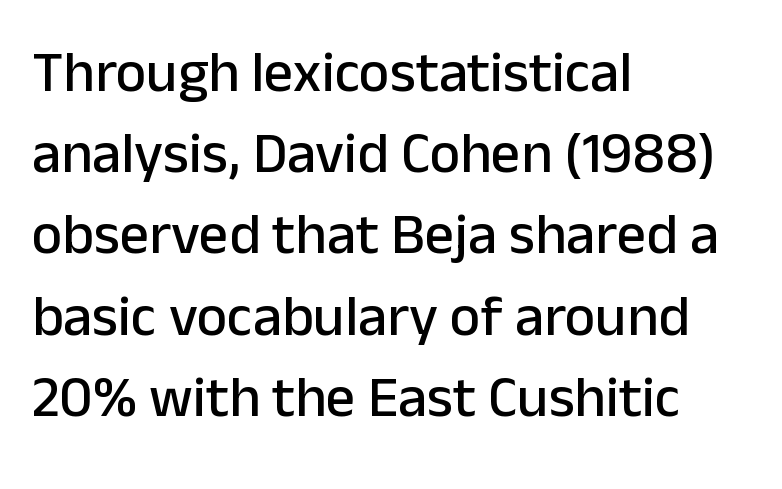
The image shows 58 px sans-serif type, upright; set left-aligned, normal line spacing (1.4x), normal letter spacing, not underlined; low stroke contrast and a medium x-height.
